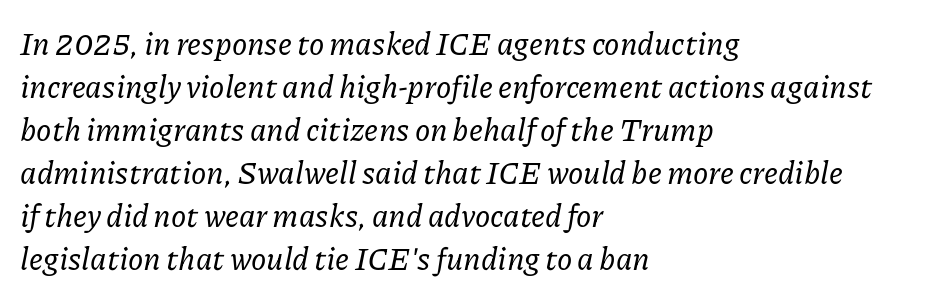
Alignment: flush left. Stroke terminals: seriffed. Glance below the letters and you will spot only blank space. Looks like regular typesetting: each glyph gets only the width it needs.
